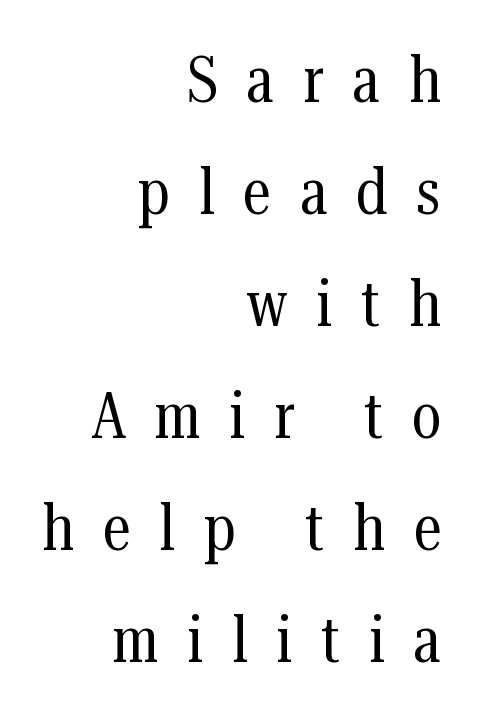
{"serif": "yes", "italic": "no", "bold": "no", "weight": "regular", "width": "condensed", "stroke_contrast": "medium", "x_height": "medium", "monospaced": "no", "underline": "no", "align": "right", "line_spacing_ratio": 1.75, "letter_spacing": "wide", "letter_spacing_em": 0.45, "glyph_px": 64}
